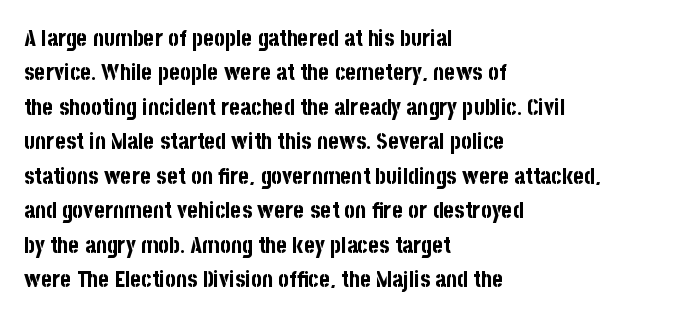
Is the letter spacing exaggerated? No — it looks like the ordinary default. Reading down the block, your eye returns to a fixed left position each line. Heavy-handed strokes throughout: this text is bold. Just letters on the line, the space beneath them empty. Baseline-to-baseline distance is the conventional proportion of letter height. A roman cut, with each character standing at attention.
